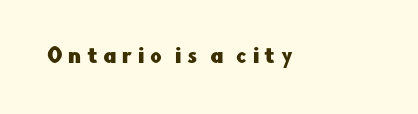
{"italic": "no", "underline": "no", "letter_spacing": "wide", "letter_spacing_em": 0.27, "glyph_px": 20}
